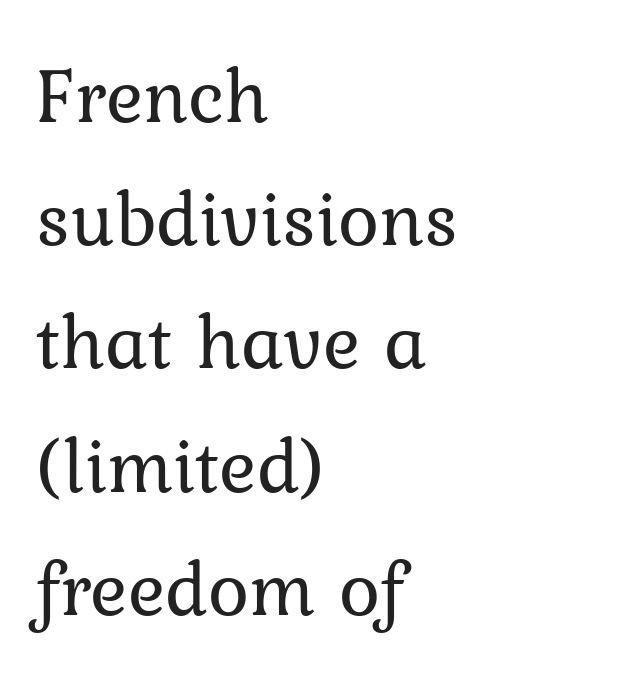
{"serif": "yes", "italic": "no", "bold": "no", "weight": "regular", "width": "normal", "stroke_contrast": "low", "x_height": "medium", "monospaced": "no", "underline": "no", "align": "left", "line_spacing": "normal", "line_spacing_ratio": 1.58, "letter_spacing": "normal", "letter_spacing_em": 0.0, "glyph_px": 78}
